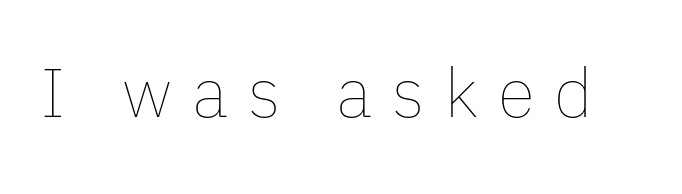
Does the lettering tilt? It doesn't — this is upright. Someone cranked the tracking dial way up on this one. Think standard paragraph weight, or any step lighter than that. Underline: absent. The face used here is proportionally spaced, like ordinary book or web type.
